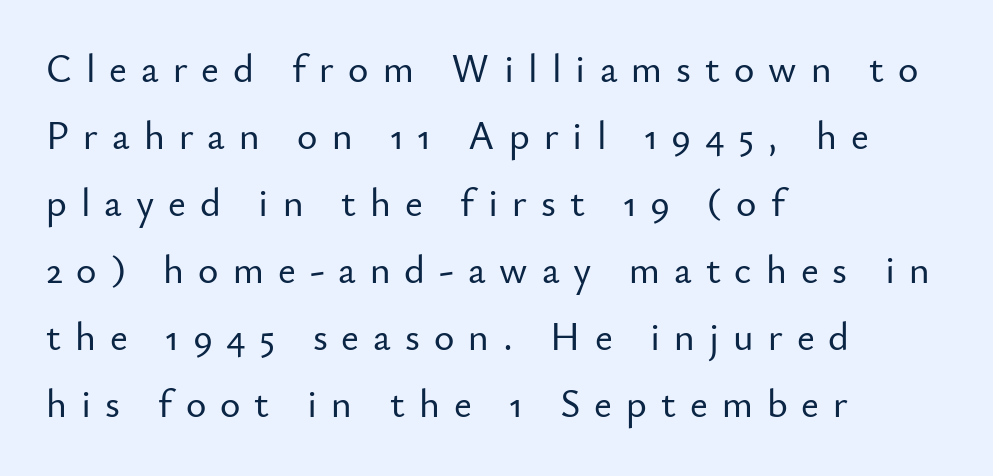
{"serif": "no", "italic": "no", "width": "normal", "stroke_contrast": "low", "x_height": "small", "monospaced": "no", "underline": "no", "align": "left", "line_spacing_ratio": 1.72, "letter_spacing": "wide", "letter_spacing_em": 0.36, "glyph_px": 39}
